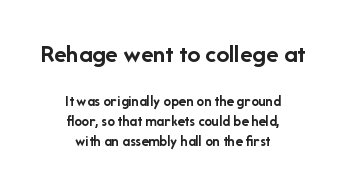
The image shows 26 px bold type, upright; set centered, normal line spacing (1.32x), normal letter spacing, not underlined; the first (top) block is 1.73x larger.
